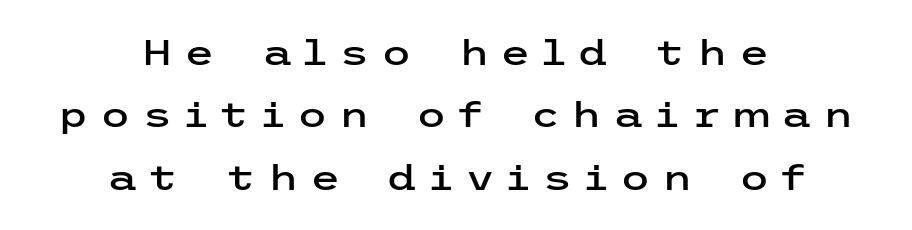
Q: Is the text italic (slanted)? A: No, it is upright.
Q: Is the typeface a serif or a sans-serif typeface? A: Sans-serif.
Q: Is the text underlined? A: No.
Q: How is the paragraph aligned? A: Centered.
Q: Is the spacing between letters normal or unusually wide? A: Unusually wide.
Q: Width (condensed, normal, or wide)? A: Wide.
Q: Stroke contrast? A: Low.
Q: x-height? A: Medium.
